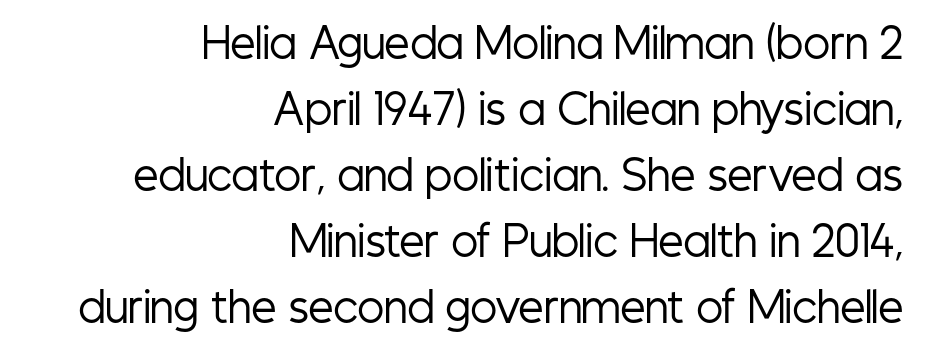
{"serif": "no", "italic": "no", "bold": "no", "weight": "regular", "width": "condensed", "stroke_contrast": "low", "x_height": "medium", "monospaced": "no", "underline": "no", "align": "right", "line_spacing": "normal", "line_spacing_ratio": 1.65, "letter_spacing": "normal", "letter_spacing_em": 0.0, "glyph_px": 40}
